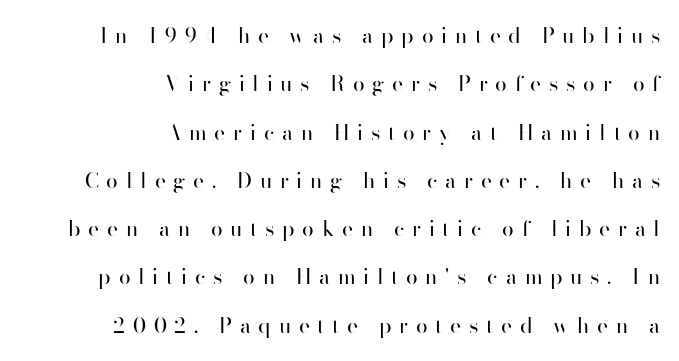
Tracking value appears strongly positive — letters spread wide. No word sits above an underline. All the whitespace from short lines collects on the left. Posture: straight, roman, zero tilt. Is the stroke heavy? The answer is a plain regular-or-lighter.
